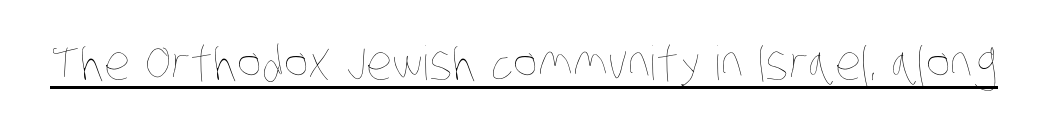
{"bold": "no", "weight": "thin", "width": "condensed", "stroke_contrast": "low", "x_height": "large", "monospaced": "no", "underline": "yes", "letter_spacing": "normal", "letter_spacing_em": 0.0, "glyph_px": 47}
